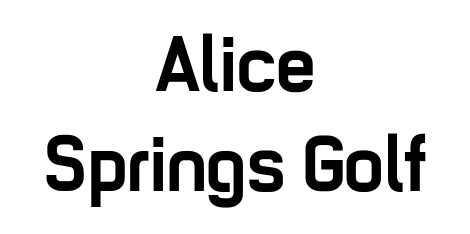
The image shows 79 px semibold, condensed sans-serif type, upright; set centered, normal line spacing (1.26x), normal letter spacing, not underlined; low stroke contrast and a medium x-height.
